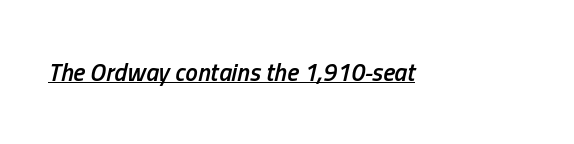
Q: Is the text bold? A: Semi-bold.
Q: Is the text italic (slanted)? A: Yes, it leans right by about 13 degrees.
Q: Is the text underlined? A: Yes.
Q: Is the spacing between letters normal or unusually wide? A: Normal.
